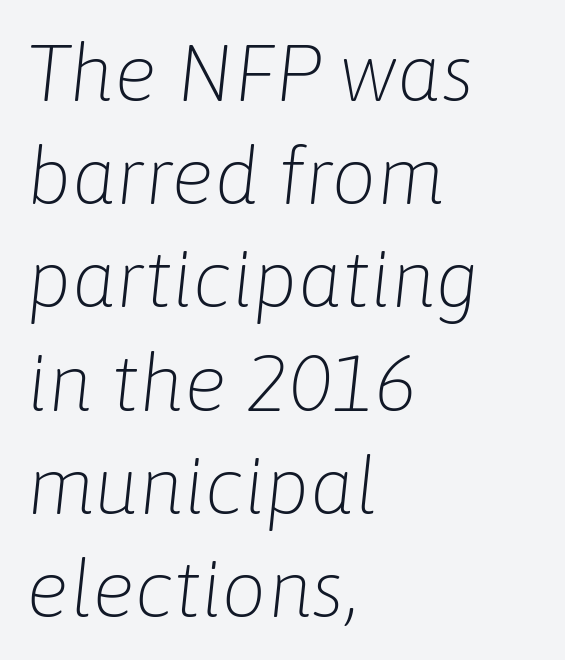
Q: Is the text bold? A: No.
Q: Is the text italic (slanted)? A: Yes, it leans right by about 6 degrees.
Q: Is the text underlined? A: No.
Q: How is the paragraph aligned? A: Left-aligned.
Q: Is the spacing between letters normal or unusually wide? A: Normal.
Q: Is the spacing between lines tight, normal or loose? A: Normal.
Q: Width (condensed, normal, or wide)? A: Normal.
Q: Stroke contrast? A: Low.
Q: x-height? A: Medium.
Q: Monospaced? A: No.
